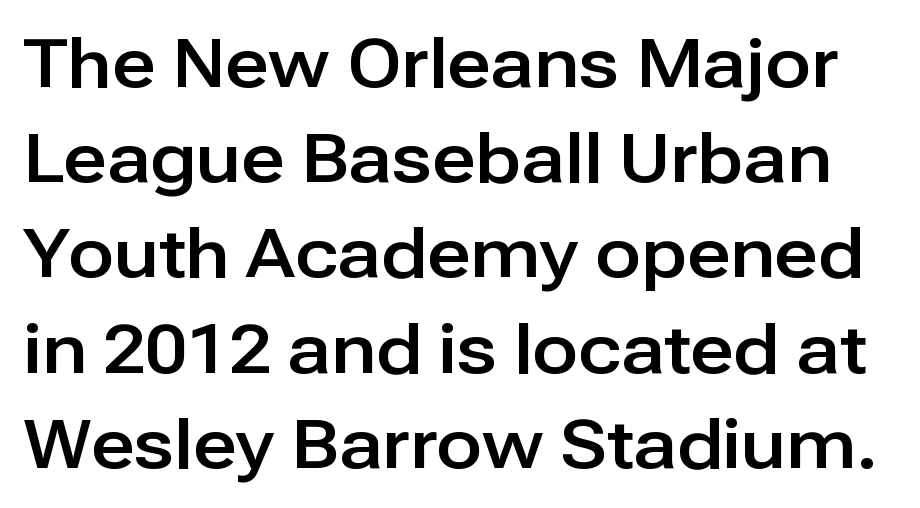
{"serif": "no", "italic": "no", "width": "normal", "stroke_contrast": "low", "x_height": "medium", "monospaced": "no", "underline": "no", "line_spacing": "normal", "line_spacing_ratio": 1.4, "letter_spacing": "normal", "letter_spacing_em": 0.0, "glyph_px": 68}
